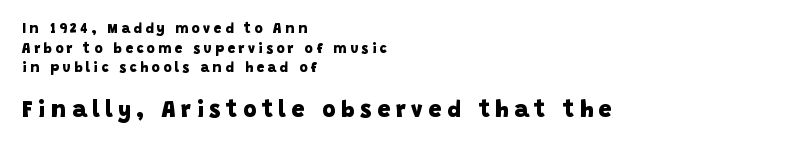
{"bold": "yes", "underline": "no", "align": "left", "line_spacing": "normal", "line_spacing_ratio": 1.41, "letter_spacing": "wide", "letter_spacing_em": 0.24, "larger_block": "second", "size_ratio": 1.64, "glyph_px": 23}
